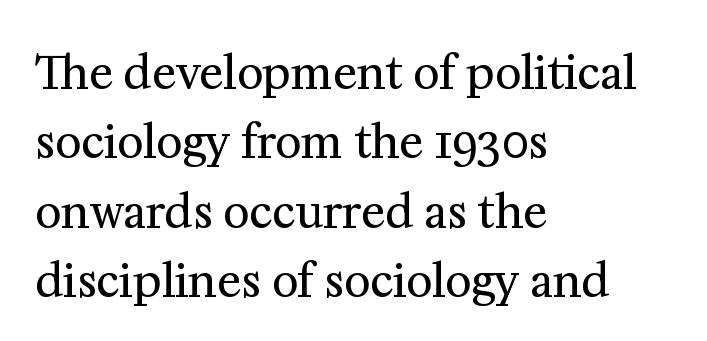
Q: Is the text bold? A: No.
Q: Is the text italic (slanted)? A: No, it is upright.
Q: Is the typeface a serif or a sans-serif typeface? A: Serif.
Q: Is the text underlined? A: No.
Q: How is the paragraph aligned? A: Left-aligned.
Q: Is the spacing between letters normal or unusually wide? A: Normal.
Q: Is the spacing between lines tight, normal or loose? A: Normal.
Q: Width (condensed, normal, or wide)? A: Normal.
Q: Stroke contrast? A: Medium.
Q: x-height? A: Medium.
Q: Monospaced? A: No.
